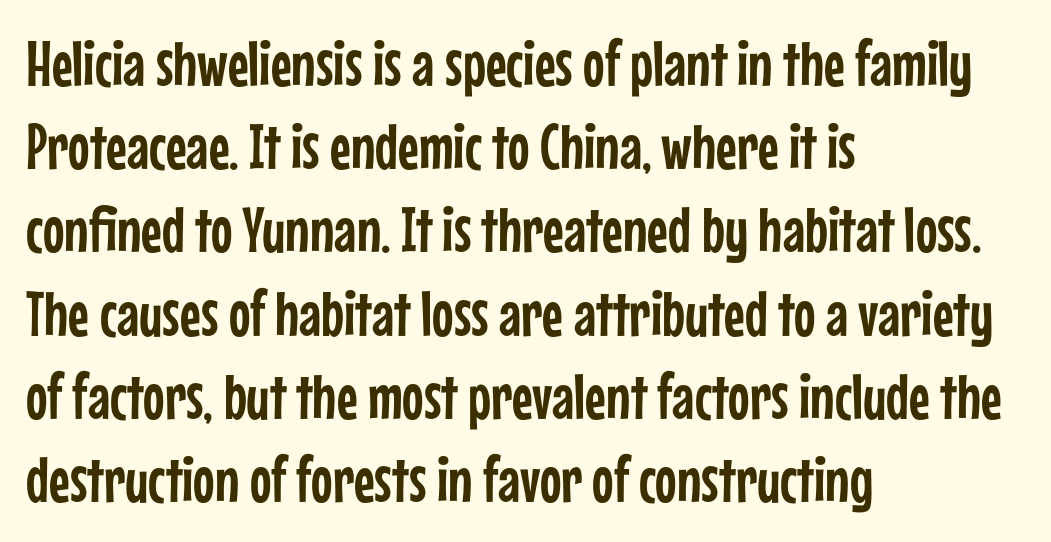
The image shows 64 px condensed sans-serif type, upright; set left-aligned, normal line spacing (1.3x), normal letter spacing, not underlined; low stroke contrast and a medium x-height.
